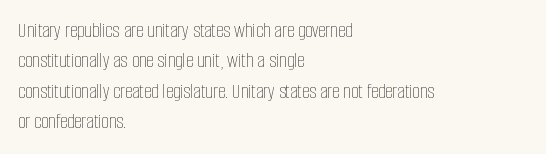
The image shows 21 px text type, upright; set left-aligned, normal line spacing (1.45x), normal letter spacing, not underlined.
